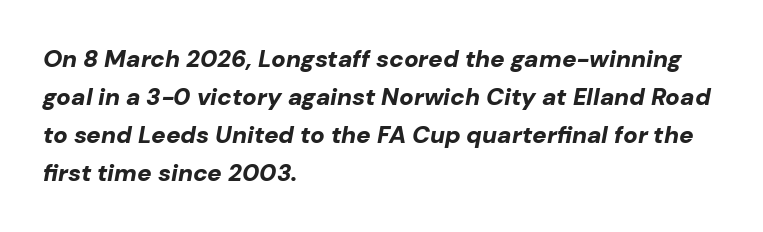
Does the weight exceed regular? Yes, all the way to bold. A typesetter would call this leading conventional body-copy spacing. This sample is left-justified, so line endings fall wherever the words run out. The line texture is even and compact thanks to regular tracking.
